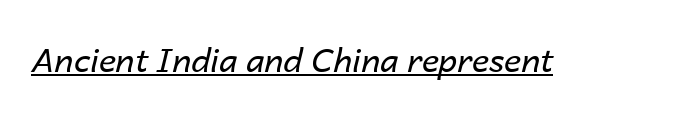
Is the stroke heavy? The answer is a plain regular-or-lighter. You could call the tracking neutral — neither tight nor loose. Would a proofreader flag this as italicized? Yes. Spacing verdict: proportional, widths tailored to each character. Has an underline been added? It has.
